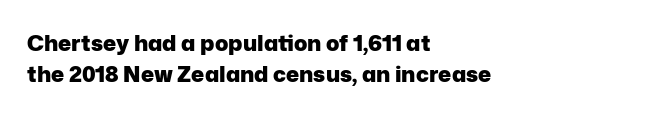
In CSS terms this would be text-align: left. Baseline-to-baseline distance is the conventional proportion of letter height. Notice how the stems are strictly vertical — no italics here. The space beneath each line is pristine and unruled. Spacing between characters is what you'd get straight out of the box. The passage shown is emphatically bold.
